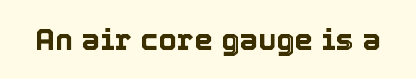
Observe the ordinary spacing: letters are neighbours, not strangers. The baseline area is clear. The letters advance in unequal steps, a hallmark of proportional type. Vertical strokes here are truly vertical.
